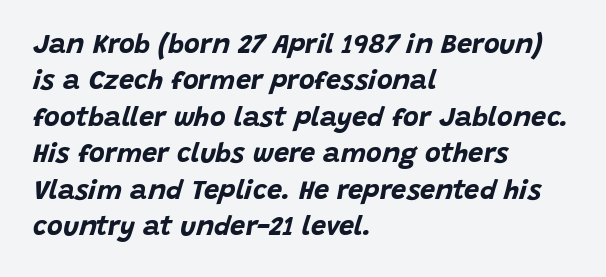
Q: Is the text bold? A: Yes.
Q: Is the text italic (slanted)? A: Yes, it leans right by about 15 degrees.
Q: Is the text underlined? A: No.
Q: How is the paragraph aligned? A: Left-aligned.
Q: Is the spacing between letters normal or unusually wide? A: Normal.
Q: Is the spacing between lines tight, normal or loose? A: Normal.
